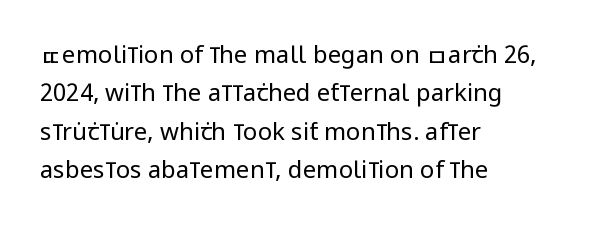
Q: Is the text bold? A: No.
Q: Is the text italic (slanted)? A: No, it is upright.
Q: Is the text underlined? A: No.
Q: How is the paragraph aligned? A: Left-aligned.
Q: Is the spacing between letters normal or unusually wide? A: Normal.
Q: Is the spacing between lines tight, normal or loose? A: Normal.
